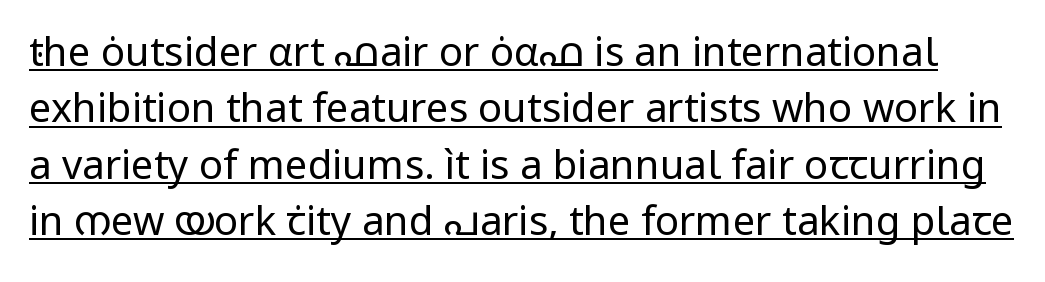
The image shows 40 px regular-weight sans-serif type, upright; set normal line spacing (1.41x), normal letter spacing, underlined; low stroke contrast and a medium x-height.
